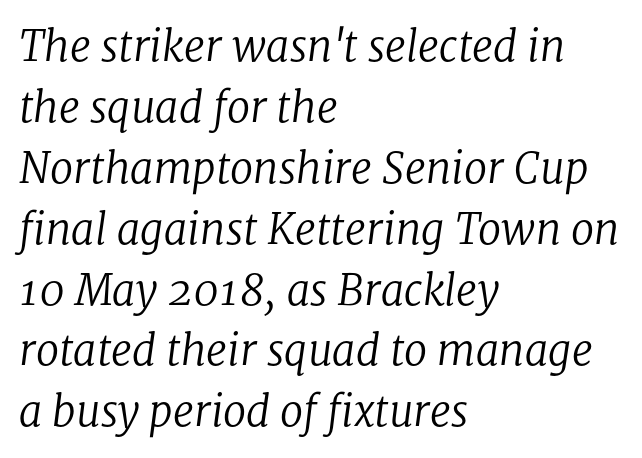
Q: Is the text bold? A: No.
Q: Is the text italic (slanted)? A: Yes, it leans right by about 8 degrees.
Q: Is the typeface a serif or a sans-serif typeface? A: Serif.
Q: Is the text underlined? A: No.
Q: How is the paragraph aligned? A: Left-aligned.
Q: Is the spacing between letters normal or unusually wide? A: Normal.
Q: Is the spacing between lines tight, normal or loose? A: Normal.
Q: Width (condensed, normal, or wide)? A: Normal.
Q: Stroke contrast? A: Low.
Q: x-height? A: Medium.
Q: Monospaced? A: No.
